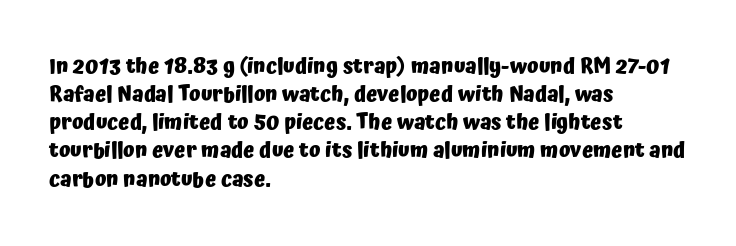
Q: Is the text bold? A: Yes.
Q: Is the text italic (slanted)? A: No, it is upright.
Q: Is the text underlined? A: No.
Q: How is the paragraph aligned? A: Left-aligned.
Q: Is the spacing between letters normal or unusually wide? A: Normal.
Q: Is the spacing between lines tight, normal or loose? A: Normal.
